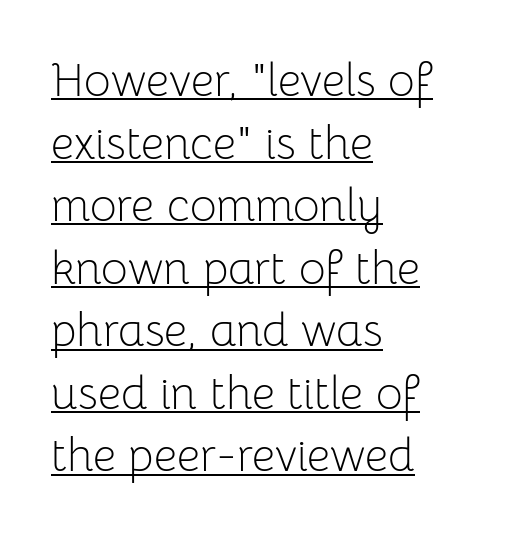
{"serif": "no", "italic": "no", "bold": "no", "weight": "light", "width": "normal", "stroke_contrast": "low", "x_height": "medium", "monospaced": "no", "underline": "yes", "align": "left", "line_spacing": "normal", "line_spacing_ratio": 1.36, "letter_spacing": "normal", "letter_spacing_em": 0.0, "glyph_px": 46}
